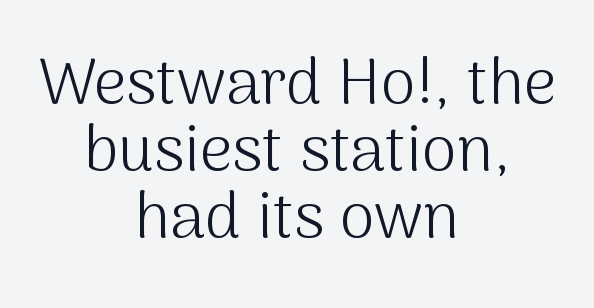
Q: Is the text bold? A: No.
Q: Is the text italic (slanted)? A: No, it is upright.
Q: Is the typeface a serif or a sans-serif typeface? A: Sans-serif.
Q: Is the text underlined? A: No.
Q: How is the paragraph aligned? A: Centered.
Q: Is the spacing between letters normal or unusually wide? A: Normal.
Q: Is the spacing between lines tight, normal or loose? A: Tight.
Q: Width (condensed, normal, or wide)? A: Normal.
Q: Stroke contrast? A: Medium.
Q: x-height? A: Medium.
Q: Monospaced? A: No.
